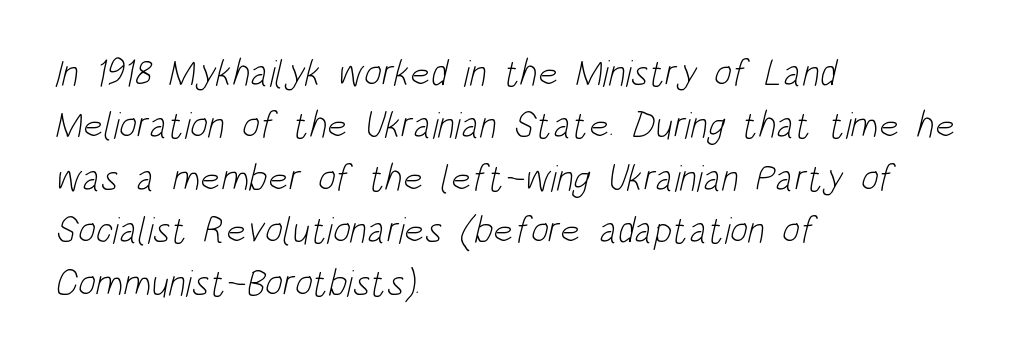
The image shows 38 px light, condensed sans-serif type; set left-aligned, normal line spacing (1.38x), normal letter spacing, not underlined; low stroke contrast and a large x-height.
